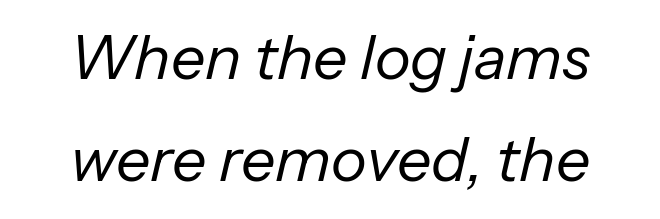
Q: Is the text bold? A: No.
Q: Is the text italic (slanted)? A: Yes, it leans right by about 13 degrees.
Q: Is the text underlined? A: No.
Q: How is the paragraph aligned? A: Centered.
Q: Is the spacing between letters normal or unusually wide? A: Normal.
Q: Is the spacing between lines tight, normal or loose? A: Normal.
Q: Width (condensed, normal, or wide)? A: Normal.
Q: Stroke contrast? A: Low.
Q: x-height? A: Medium.
Q: Monospaced? A: No.
